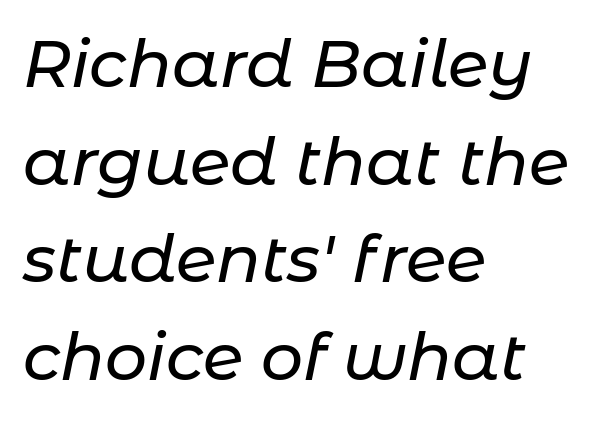
Q: Is the text italic (slanted)? A: Yes, it leans right by about 11 degrees.
Q: Is the text underlined? A: No.
Q: How is the paragraph aligned? A: Left-aligned.
Q: Is the spacing between letters normal or unusually wide? A: Normal.
Q: Is the spacing between lines tight, normal or loose? A: Normal.
Q: Width (condensed, normal, or wide)? A: Normal.
Q: Stroke contrast? A: Low.
Q: x-height? A: Medium.
Q: Monospaced? A: No.
